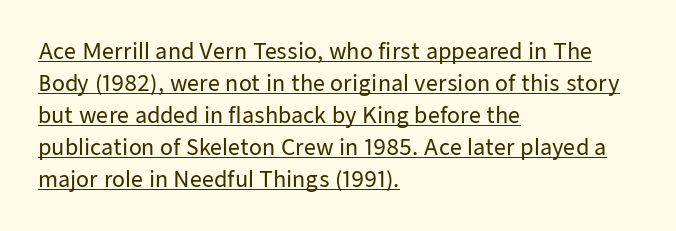
Normally led — the rows are evenly, conventionally spaced. Left-aligned paragraph, ragged on the right. This sample carries an underscore along the baseline area. Quick note: not italic, upright.
